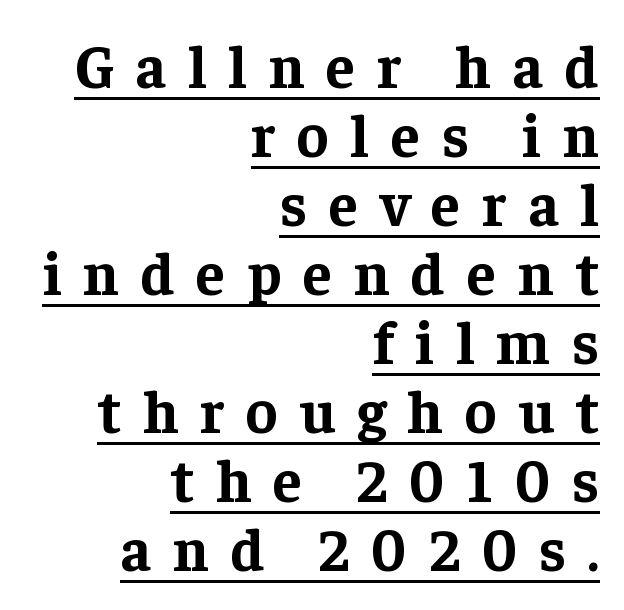
Each glyph is drawn with heavy, bold strokes. Like a heading marked for emphasis, these lines bear an underscore. Leading is clearly below the norm, producing a dense column. Old-style or modern, the face here clearly has serifs. The ragged edge is on the left, which tells us the setting is flush right. This sample uses an upright cut, with every glyph sitting square on the baseline.
